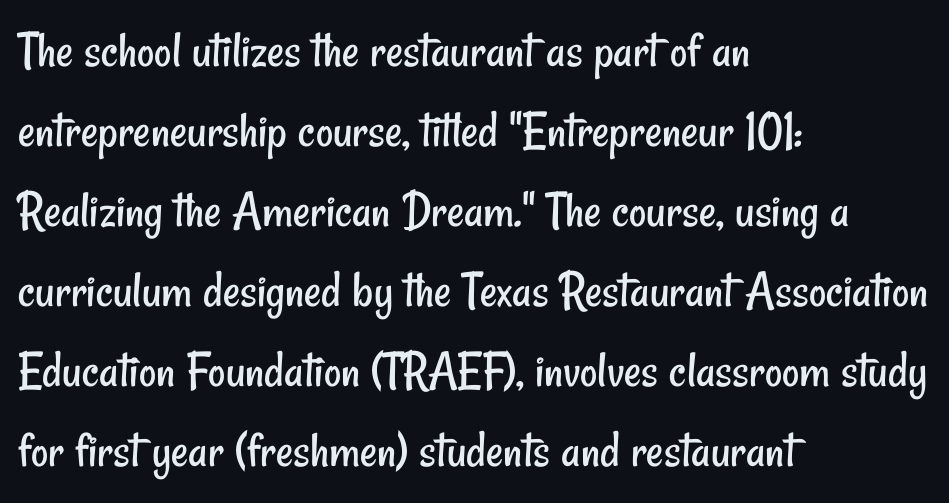
{"serif": "no", "bold": "no", "weight": "regular", "width": "condensed", "stroke_contrast": "low", "x_height": "small", "monospaced": "no", "underline": "no", "align": "left", "line_spacing": "normal", "line_spacing_ratio": 1.51, "letter_spacing": "normal", "letter_spacing_em": 0.0, "glyph_px": 53}
